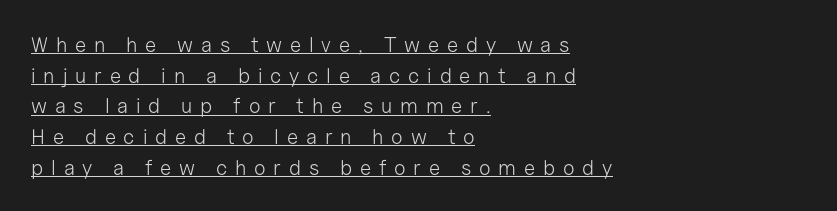
The image shows 21 px text type, upright; set left-aligned, normal line spacing (1.46x), unusually wide letter spacing (+0.37 em), underlined.
